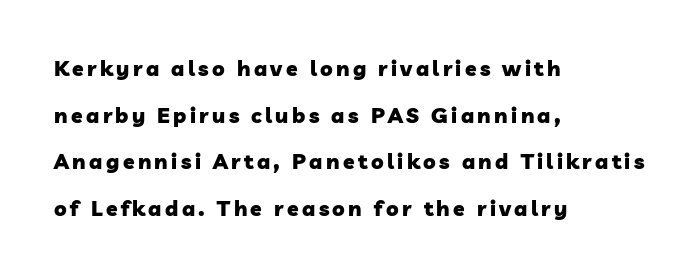
{"bold": "yes", "underline": "no", "align": "left", "line_spacing": "loose", "line_spacing_ratio": 2.22, "glyph_px": 21}
